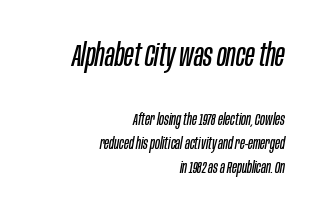
The image shows 31 px regular-weight, condensed type, italic (leaning right); set right-aligned, normal line spacing (1.49x), normal letter spacing, not underlined; the first (top) block is 1.94x larger; low stroke contrast and a large x-height.
